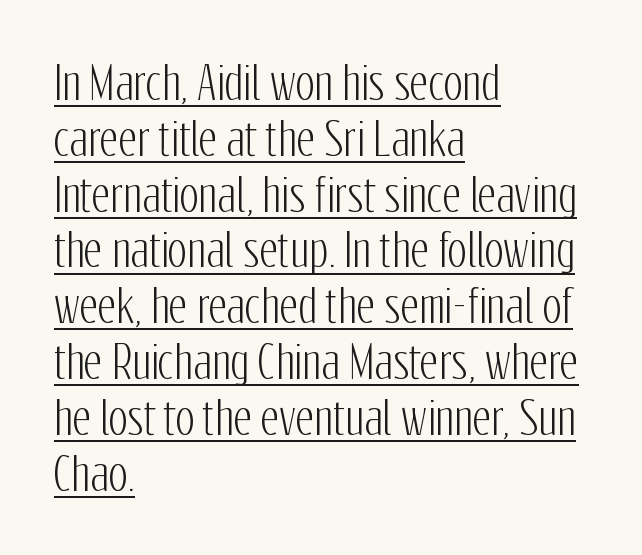
The image shows 45 px condensed sans-serif type, upright; set left-aligned, line spacing 1.24x, normal letter spacing, underlined; low stroke contrast and a medium x-height.
